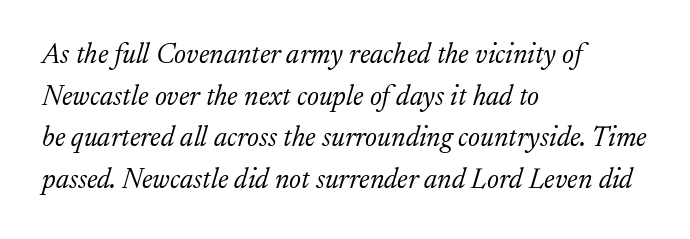
{"serif": "yes", "italic": "yes", "lean": "right", "slant_degrees": 17, "bold": "no", "weight": "light", "width": "normal", "stroke_contrast": "low", "x_height": "medium", "monospaced": "no", "underline": "no", "align": "left", "line_spacing": "normal", "line_spacing_ratio": 1.49, "letter_spacing": "normal", "letter_spacing_em": 0.0, "glyph_px": 28}
